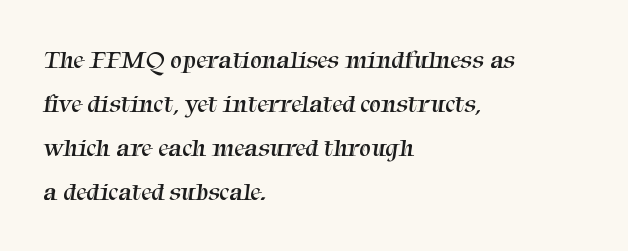
The image shows 26 px text type; set left-aligned, normal line spacing (1.69x), normal letter spacing, not underlined.
